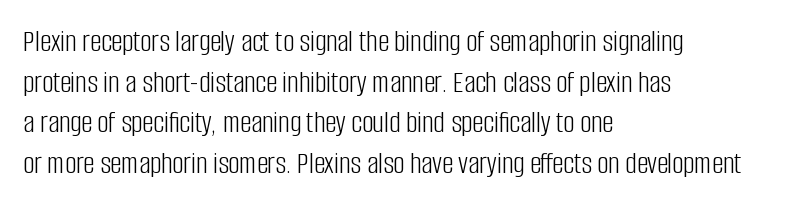
Q: Is the text bold? A: No.
Q: Is the text italic (slanted)? A: No, it is upright.
Q: Is the typeface a serif or a sans-serif typeface? A: Sans-serif.
Q: Is the text underlined? A: No.
Q: How is the paragraph aligned? A: Left-aligned.
Q: Is the spacing between letters normal or unusually wide? A: Normal.
Q: Is the spacing between lines tight, normal or loose? A: Normal.
Q: Width (condensed, normal, or wide)? A: Condensed.
Q: Stroke contrast? A: Low.
Q: x-height? A: Large.
Q: Monospaced? A: No.
